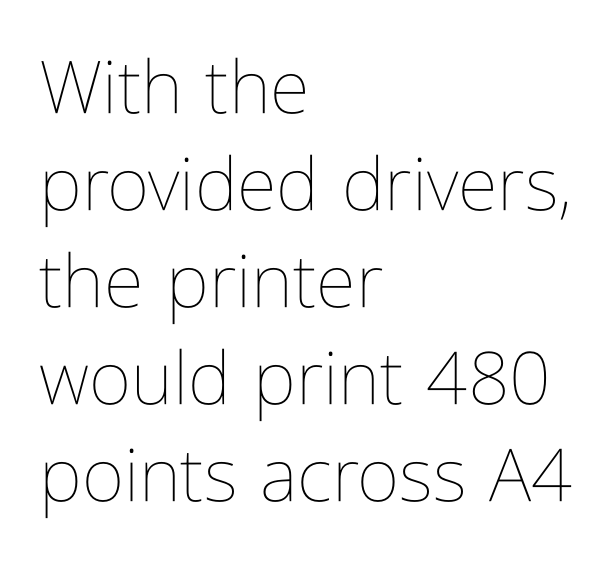
{"italic": "no", "bold": "no", "weight": "thin", "width": "condensed", "stroke_contrast": "low", "x_height": "medium", "monospaced": "no", "underline": "no", "align": "left", "line_spacing": "normal", "line_spacing_ratio": 1.33, "letter_spacing": "normal", "letter_spacing_em": 0.0, "glyph_px": 73}
